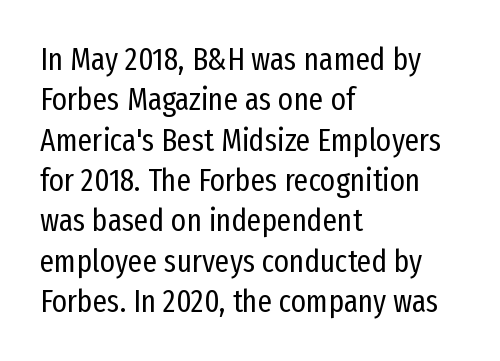
The gap between lines stays unmarked. Is this a fixed-width face? No — the glyphs have proportional, varying widths. What's the leading like? Ordinary, nothing unusual. Unlike italic type, these characters show no tilt at all. Nope, no serifs anywhere on these letters.
